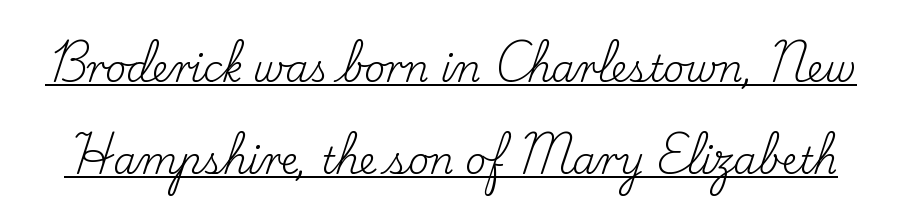
This sample trades compactness for vertical openness between lines. This sample uses plain, unmodified letter spacing. Think of a printed novel: that variable character pitch is what you see here.
